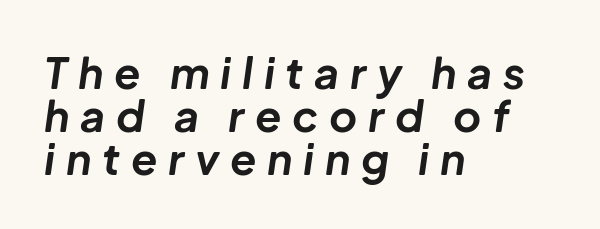
You could barely slide anything between these rows. The passage shown is typed in a proportional face where columns would drift. Type without underlining. Heft: maximum for text — a bold. The passage is arranged the way most books set body copy — flush left.
